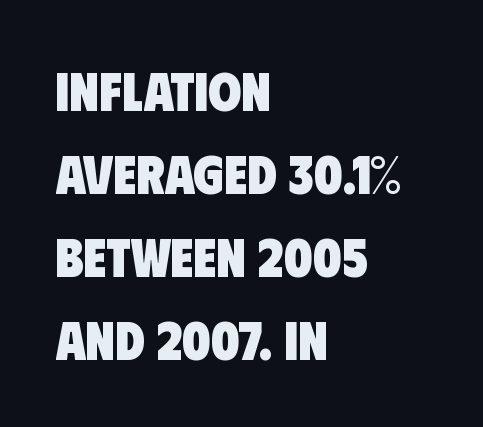
Proportional: the letters do not fall into vertical columns. Visually the block forms a straight wall on the left and a jagged coastline on the right. Typographic density is high because the face is bold. These lines are composed in type without serifs. Vertical spacing — default.
